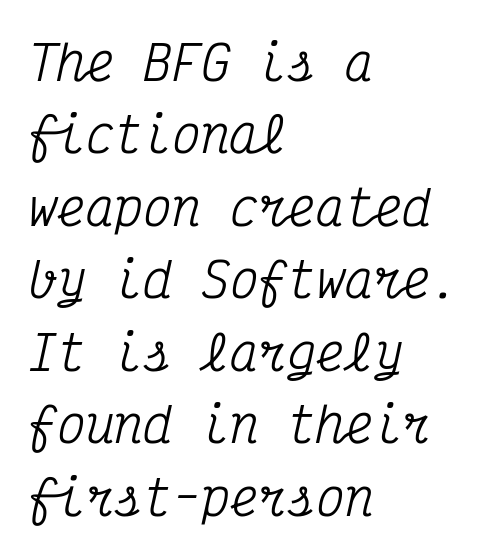
The image shows 48 px condensed serif type, italic (leaning right), monospaced; set left-aligned, normal line spacing (1.51x), normal letter spacing, not underlined; medium stroke contrast and a medium x-height.
